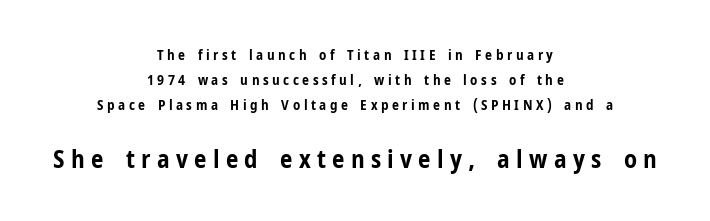
Q: Is the text bold? A: Yes.
Q: Is the text italic (slanted)? A: No, it is upright.
Q: Is the text underlined? A: No.
Q: How is the paragraph aligned? A: Centered.
Q: Is the spacing between letters normal or unusually wide? A: Unusually wide.
Q: Which block of text is set in a larger size, the first (top) or the second (bottom)? A: The second (bottom) one.
